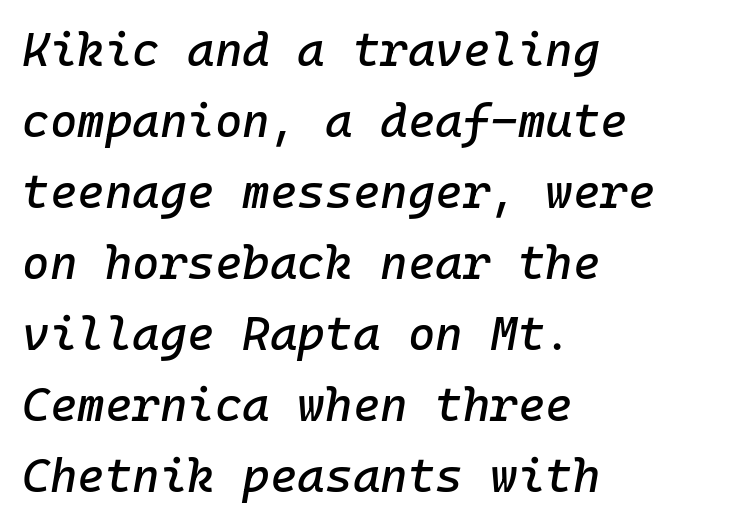
One-word summary of the alignment: left. When letters slant like this, we call the style italic. The baseline area is clear. Quick note: interline space is typical. How are the letters spaced? Ordinarily, with no added tracking.
